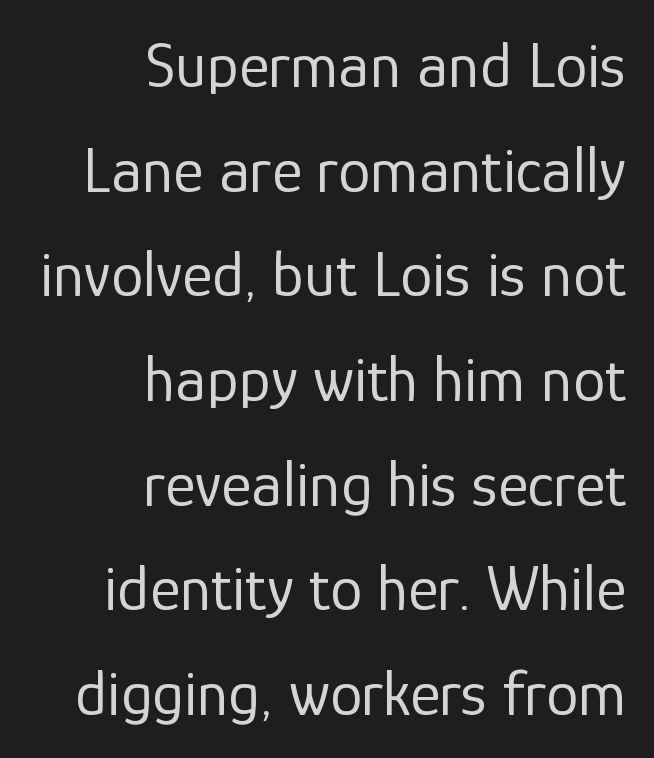
The image shows 65 px regular-weight sans-serif type, upright; set right-aligned, normal line spacing (1.61x), normal letter spacing, not underlined; low stroke contrast and a medium x-height.
